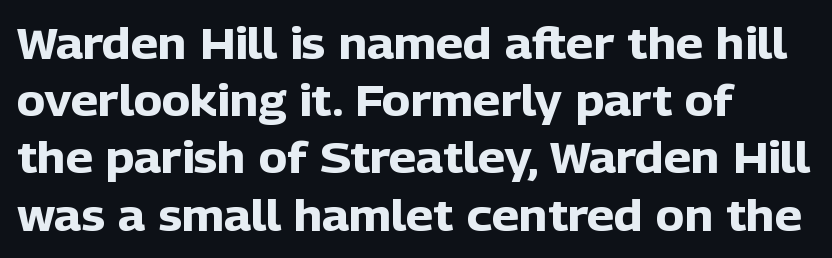
The image shows 43 px heavy sans-serif type, upright; set left-aligned, normal line spacing (1.33x), normal letter spacing, not underlined; low stroke contrast and a medium x-height.
